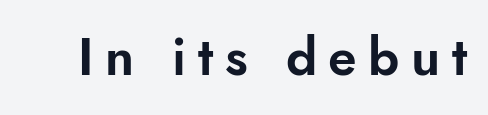
Q: Is the text italic (slanted)? A: No, it is upright.
Q: Is the typeface a serif or a sans-serif typeface? A: Sans-serif.
Q: Is the text underlined? A: No.
Q: Is the spacing between letters normal or unusually wide? A: Unusually wide.
Q: Width (condensed, normal, or wide)? A: Normal.
Q: Stroke contrast? A: Low.
Q: x-height? A: Small.
Q: Monospaced? A: No.
